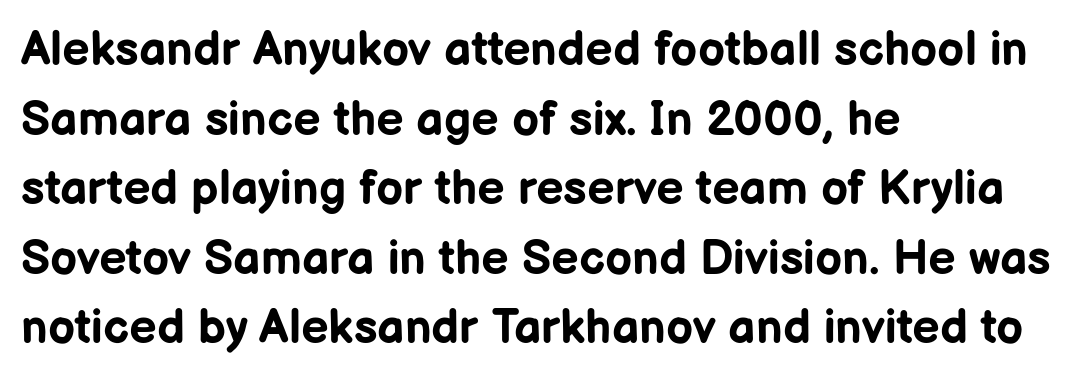
Q: Is the text bold? A: Yes.
Q: Is the text italic (slanted)? A: No, it is upright.
Q: Is the typeface a serif or a sans-serif typeface? A: Sans-serif.
Q: Is the text underlined? A: No.
Q: How is the paragraph aligned? A: Left-aligned.
Q: Is the spacing between letters normal or unusually wide? A: Normal.
Q: Is the spacing between lines tight, normal or loose? A: Normal.
Q: Width (condensed, normal, or wide)? A: Normal.
Q: Stroke contrast? A: Low.
Q: x-height? A: Medium.
Q: Monospaced? A: No.
